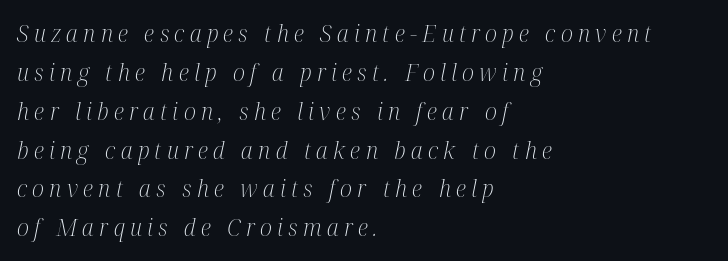
Q: Is the text bold? A: No.
Q: Is the text italic (slanted)? A: Yes, it leans right by about 12 degrees.
Q: Is the text underlined? A: No.
Q: How is the paragraph aligned? A: Left-aligned.
Q: Is the spacing between letters normal or unusually wide? A: Unusually wide.
Q: Is the spacing between lines tight, normal or loose? A: Normal.
